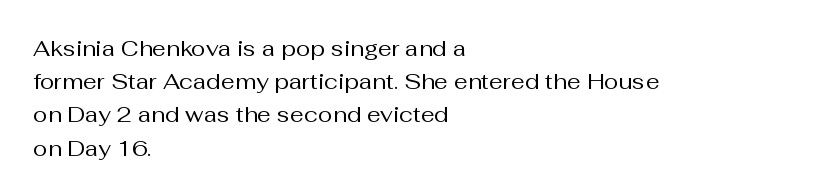
{"italic": "no", "bold": "no", "underline": "no", "align": "left", "line_spacing": "normal", "line_spacing_ratio": 1.51, "letter_spacing": "normal", "letter_spacing_em": 0.0, "glyph_px": 22}
